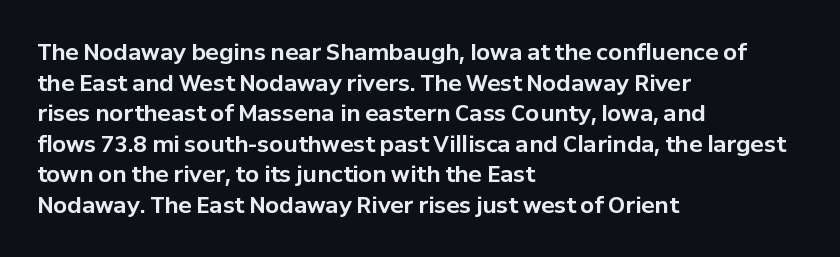
If you drew a line through each stem, it would be perfectly vertical. A normal amount of white space separates one row of letters from the next. Unmarked baselines from the first word to the last. Pretty heavy lettering here — definitely bold. The paragraph has a hard left edge and a soft right edge. These lines keep a tight, regular rhythm from letter to letter.
